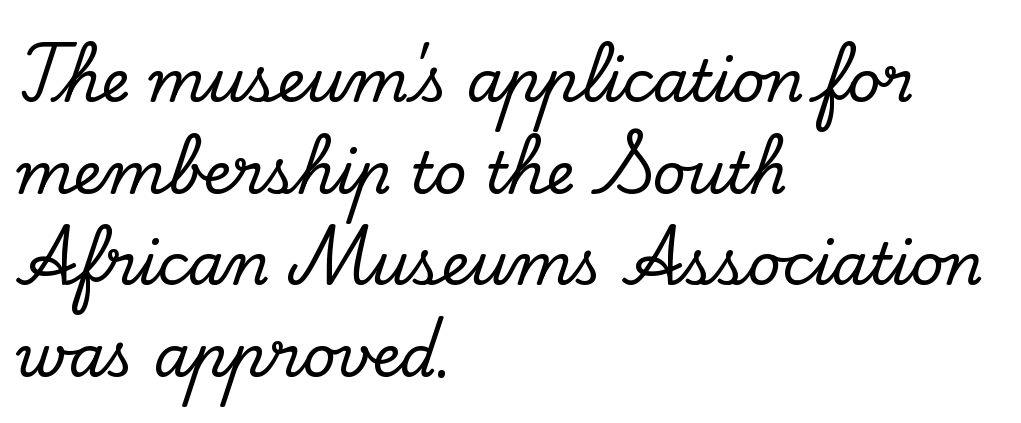
The compositor pushed each line to the left boundary. Character widths vary here, with narrow letters taking less room than wide ones. Default kerning and tracking; the words read as compact shapes. This rendering features lettering with no underline. Does the leading feel generous? No, just average.
